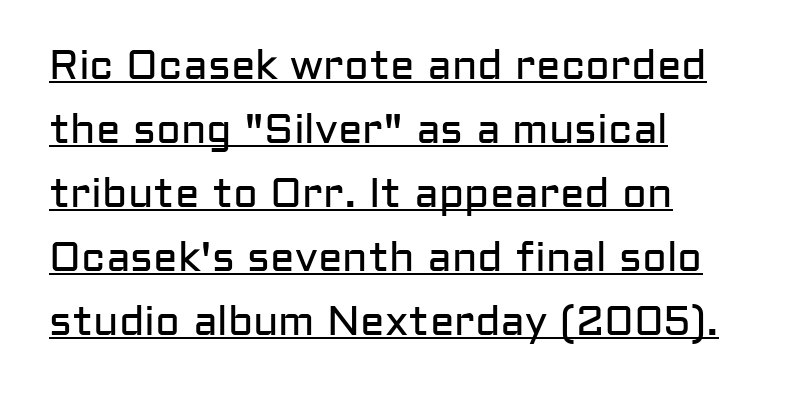
{"serif": "no", "italic": "no", "bold": "no", "weight": "regular", "width": "normal", "stroke_contrast": "low", "x_height": "medium", "monospaced": "no", "underline": "yes", "align": "left", "line_spacing": "normal", "line_spacing_ratio": 1.56, "letter_spacing": "normal", "letter_spacing_em": 0.0, "glyph_px": 41}
